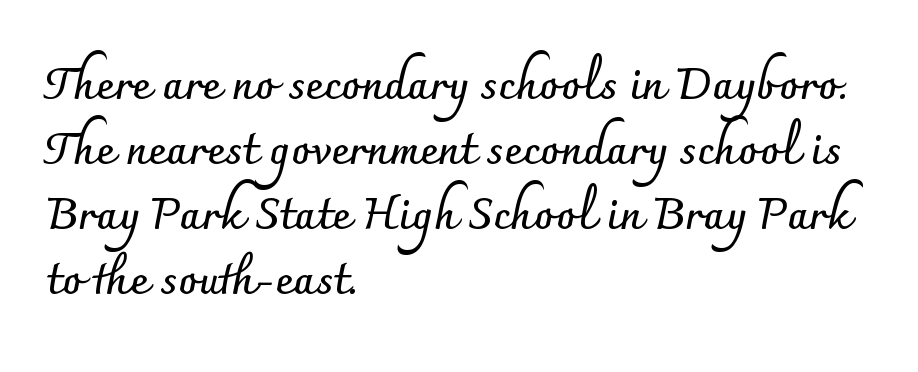
The image shows 44 px semibold sans-serif type; set left-aligned, normal line spacing (1.48x), normal letter spacing, not underlined; low stroke contrast and a small x-height.
